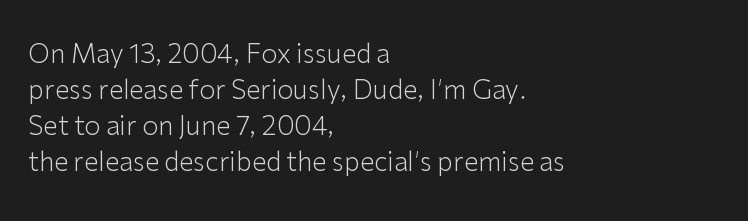
{"italic": "no", "bold": "no", "underline": "no", "align": "left", "line_spacing": "normal", "line_spacing_ratio": 1.39, "letter_spacing": "normal", "letter_spacing_em": 0.0, "glyph_px": 26}
